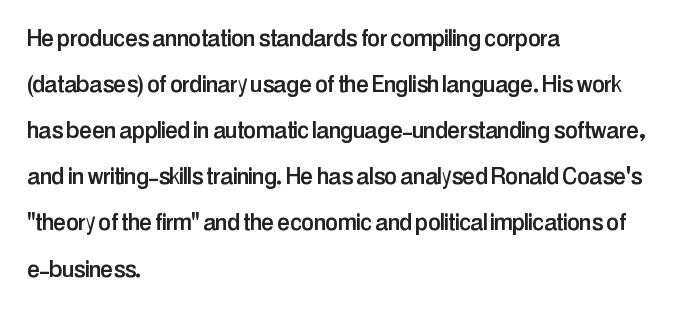
Letter spacing: default. Rule under the text: the space is simply empty. A typesetter would mark this as roman, not italic. Do the characters align in a grid? No, the font is proportional.
